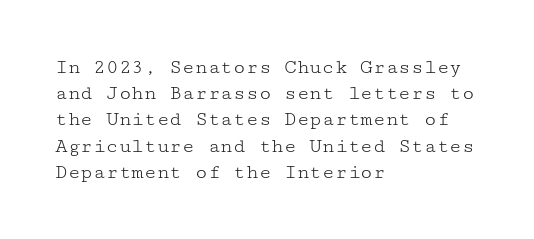
Does extra space separate the letters? No, they use regular spacing. Layout note: lines flush left. The area under the type is left untouched. This reads as an unemphasized weight, regular at the heaviest. This is roman type, the default non-slanted kind. Vertical spacing — default.
